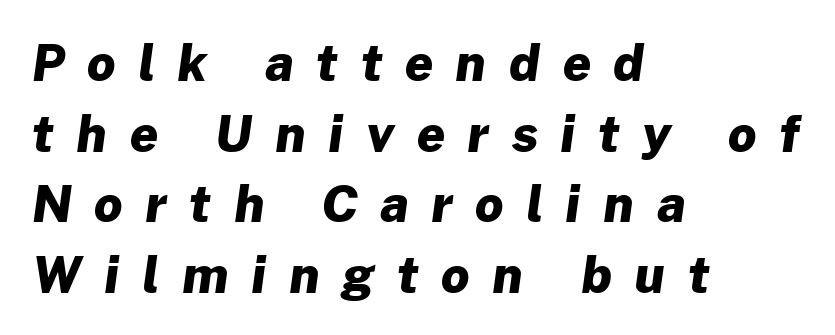
{"serif": "no", "bold": "yes", "weight": "heavy", "width": "normal", "stroke_contrast": "low", "x_height": "medium", "monospaced": "no", "underline": "no", "align": "left", "line_spacing": "normal", "line_spacing_ratio": 1.44, "letter_spacing": "wide", "letter_spacing_em": 0.47, "glyph_px": 49}
